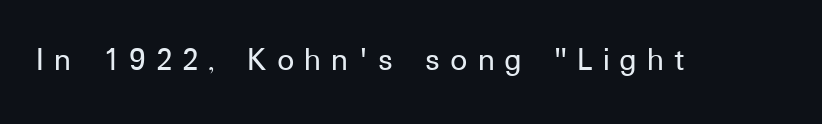
The image shows 34 px sans-serif type, upright; set unusually wide letter spacing (+0.29 em), not underlined; low stroke contrast and a medium x-height.
